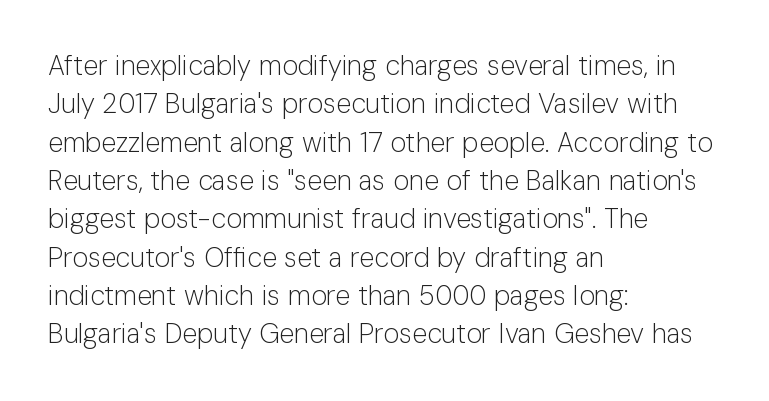
Q: Is the text bold? A: No.
Q: Is the text italic (slanted)? A: No, it is upright.
Q: Is the text underlined? A: No.
Q: How is the paragraph aligned? A: Left-aligned.
Q: Is the spacing between letters normal or unusually wide? A: Normal.
Q: Is the spacing between lines tight, normal or loose? A: Normal.
